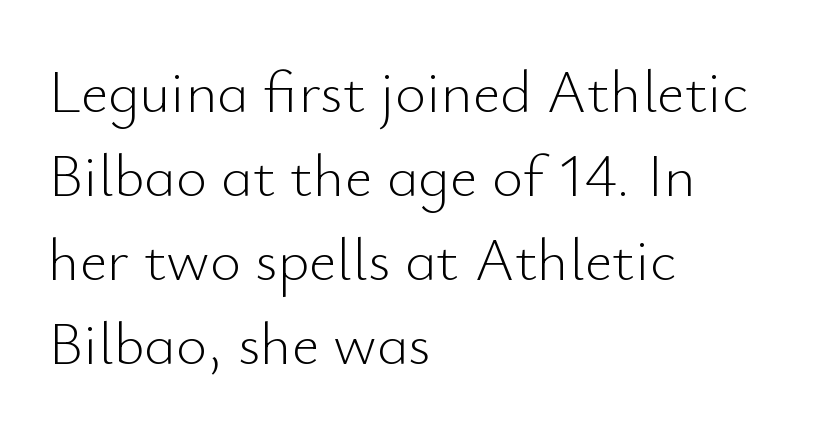
The strokes are not fattened; the text isn't bold. The setting favours the left margin, as ordinary paragraphs usually do. Check the space under the baseline: it is left empty. The passage shown has conventional tracking throughout. Vertically, the passage feels balanced, rows spaced as you'd expect. Varying glyph widths throughout — classic text-font behaviour.
